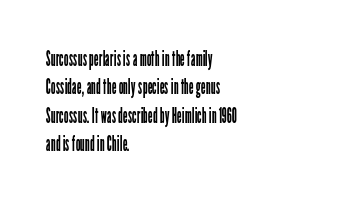
Q: Is the text bold? A: No.
Q: Is the text italic (slanted)? A: No, it is upright.
Q: Is the text underlined? A: No.
Q: How is the paragraph aligned? A: Left-aligned.
Q: Is the spacing between letters normal or unusually wide? A: Normal.
Q: Is the spacing between lines tight, normal or loose? A: Normal.
